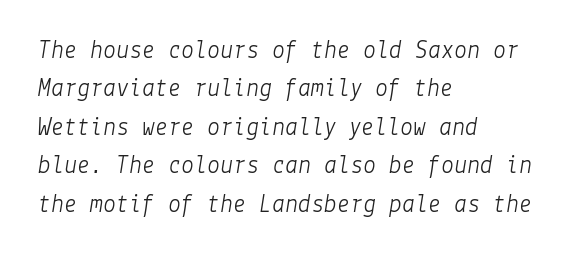
The image shows 26 px text type, italic (leaning right); set left-aligned, normal line spacing (1.48x), normal letter spacing, not underlined.
